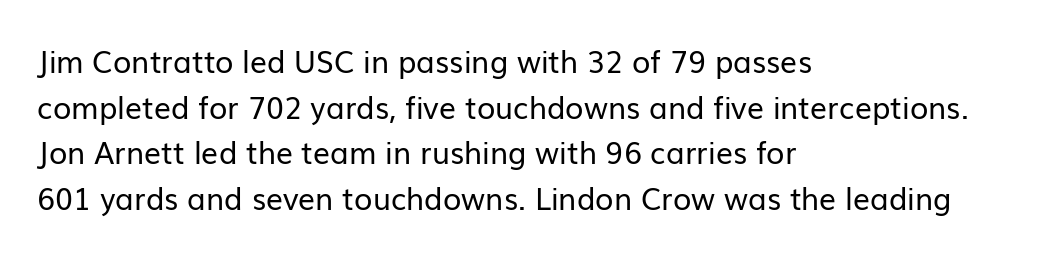
Character widths vary here, with narrow letters taking less room than wide ones. Check where the strokes stop: nothing finishes them off — pure sans. The type is set solid horizontally, with unmodified tracking. The font's upright variant was chosen for this text. Words float on clear page, feet unadorned.
